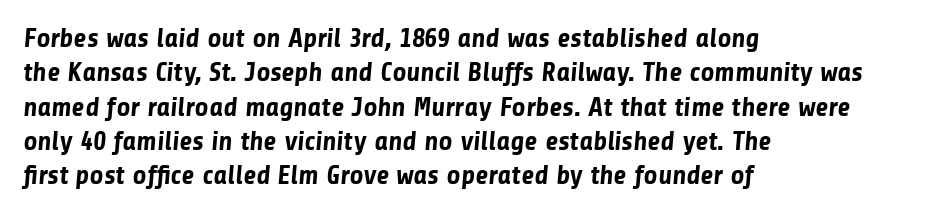
Line beginnings align vertically; line endings do not. Look at the tracking — it's just the regular setting, nothing added. Does the weight exceed regular? Yes, all the way to bold. Bare-footed words on every line. Horizontal bands of white between lines are of average thickness.
